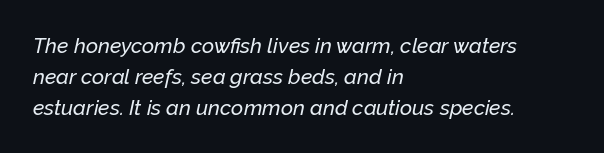
Q: Is the text italic (slanted)? A: Yes, it leans right by about 12 degrees.
Q: Is the text underlined? A: No.
Q: How is the paragraph aligned? A: Left-aligned.
Q: Is the spacing between letters normal or unusually wide? A: Normal.
Q: Is the spacing between lines tight, normal or loose? A: Normal.
